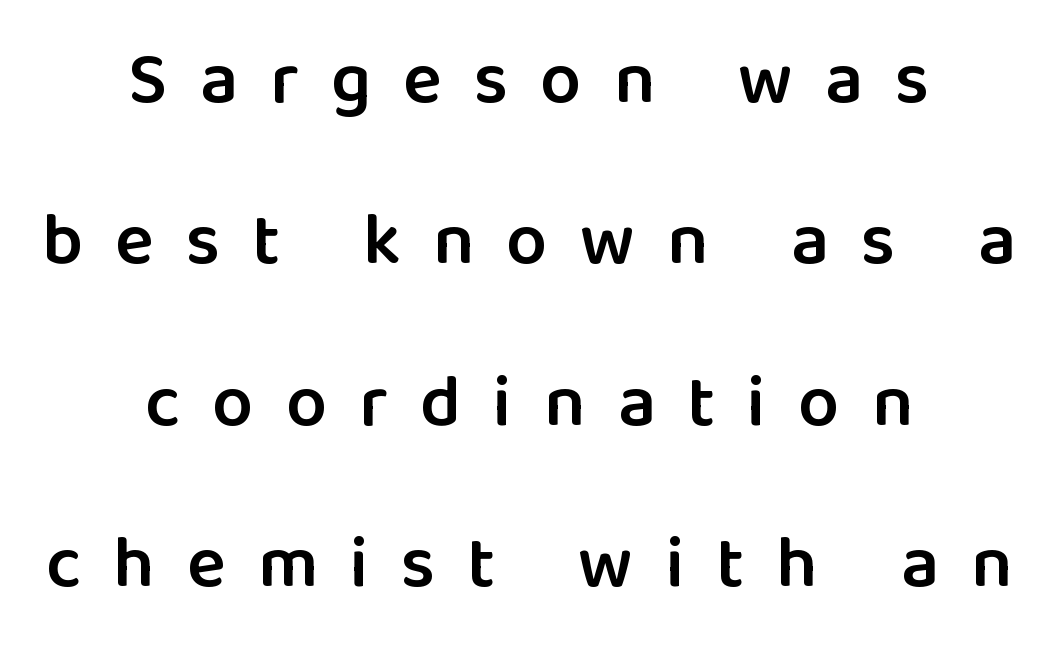
{"serif": "no", "italic": "no", "bold": "semi", "weight": "semibold", "width": "normal", "stroke_contrast": "low", "x_height": "medium", "monospaced": "no", "underline": "no", "align": "center", "line_spacing": "loose", "line_spacing_ratio": 2.21, "letter_spacing": "wide", "letter_spacing_em": 0.44, "glyph_px": 73}
